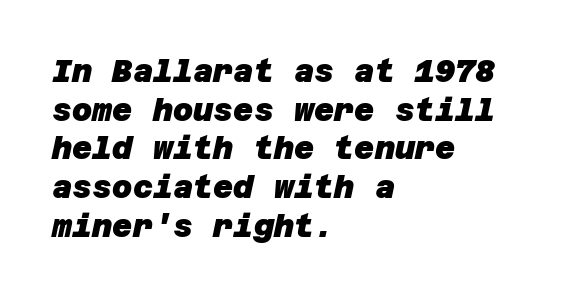
Q: Is the text bold? A: Yes.
Q: Is the typeface a serif or a sans-serif typeface? A: Sans-serif.
Q: Is the text underlined? A: No.
Q: How is the paragraph aligned? A: Left-aligned.
Q: Is the spacing between letters normal or unusually wide? A: Normal.
Q: Is the spacing between lines tight, normal or loose? A: Normal.
Q: Width (condensed, normal, or wide)? A: Normal.
Q: Stroke contrast? A: Low.
Q: x-height? A: Large.
